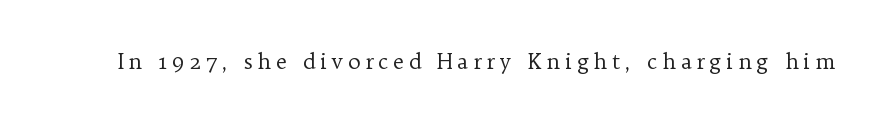
Is there any slant? The stems are plumb. This is not heavy type; no bold has been used. Someone cranked the tracking dial way up on this one. Descenders are the only things crossing below the line.
